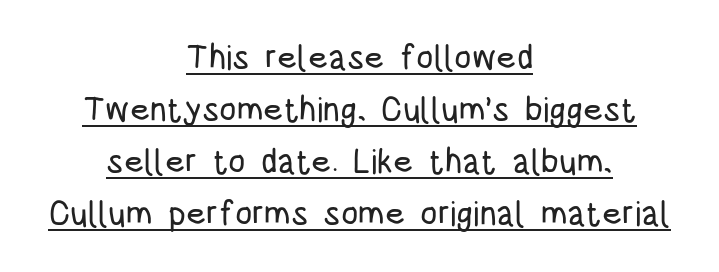
Q: Is the text italic (slanted)? A: No, it is upright.
Q: Is the typeface a serif or a sans-serif typeface? A: Sans-serif.
Q: Is the text underlined? A: Yes.
Q: How is the paragraph aligned? A: Centered.
Q: Is the spacing between letters normal or unusually wide? A: Normal.
Q: Is the spacing between lines tight, normal or loose? A: Normal.
Q: Width (condensed, normal, or wide)? A: Condensed.
Q: Stroke contrast? A: Low.
Q: x-height? A: Large.
Q: Monospaced? A: No.
